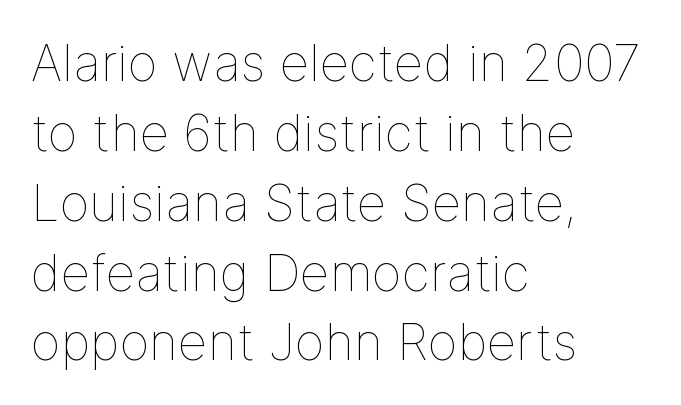
The image shows 51 px thin type, upright; set left-aligned, normal line spacing (1.37x), normal letter spacing, not underlined; low stroke contrast and a medium x-height.
